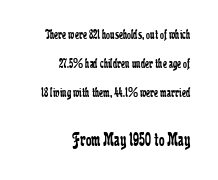
The image shows 20 px text type, upright; set right-aligned, loose line spacing (2.08x), normal letter spacing, not underlined; the second (bottom) block is 1.43x larger.
